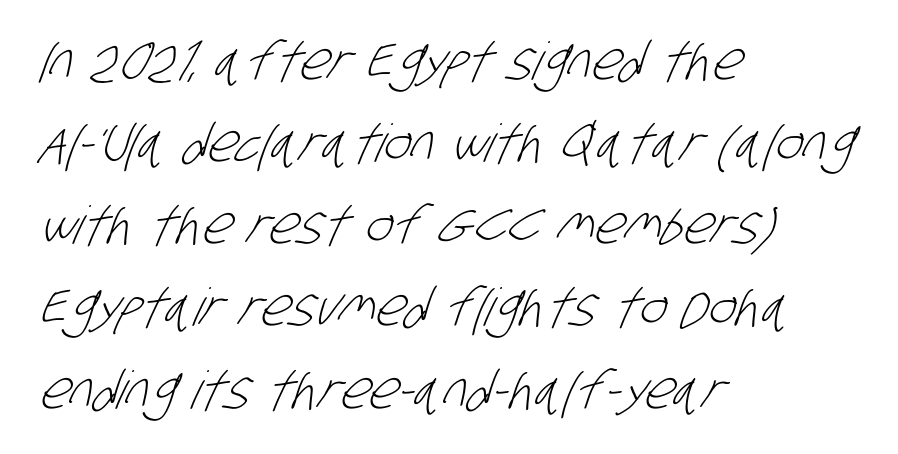
Left-aligned paragraph, ragged on the right. Whoever set this chose a conventional vertical rhythm. Compared with a typical body face, this is equally light or lighter still. Words appear dense and cohesive because spacing is normal. Are there feet on the stems? There aren't — it's a sans.
